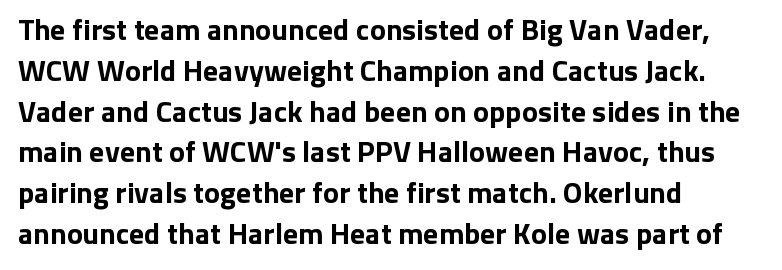
Q: Is the text bold? A: Yes.
Q: Is the text italic (slanted)? A: No, it is upright.
Q: Is the typeface a serif or a sans-serif typeface? A: Sans-serif.
Q: Is the text underlined? A: No.
Q: How is the paragraph aligned? A: Left-aligned.
Q: Is the spacing between letters normal or unusually wide? A: Normal.
Q: Is the spacing between lines tight, normal or loose? A: Normal.
Q: Width (condensed, normal, or wide)? A: Normal.
Q: Stroke contrast? A: Low.
Q: x-height? A: Medium.
Q: Monospaced? A: No.
